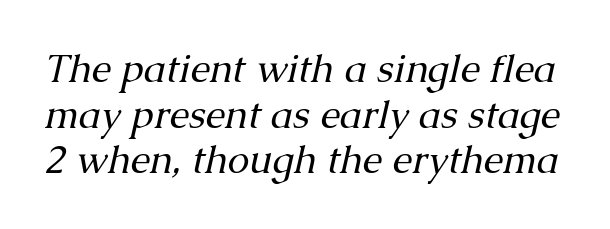
On a weight scale, this lands at 450 or below. Varying glyph widths throughout — classic text-font behaviour. Look at the tracking — it's just the regular setting, nothing added. If you drew a line through each stem, it would be angled. Type style note: has serifs. Letters rest on an invisible, unmarked baseline.
